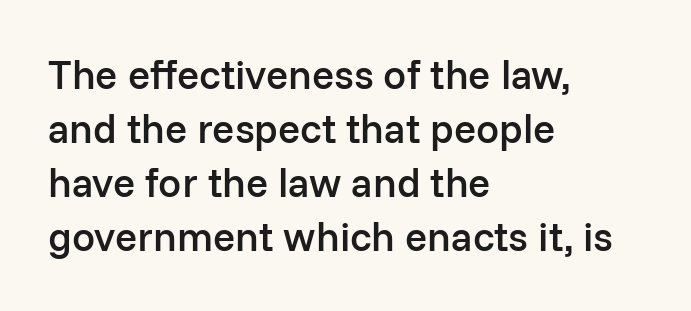
{"serif": "no", "italic": "no", "bold": "semi", "weight": "semibold", "width": "normal", "stroke_contrast": "low", "x_height": "medium", "monospaced": "no", "underline": "no", "align": "left", "line_spacing": "normal", "line_spacing_ratio": 1.32, "letter_spacing": "normal", "letter_spacing_em": 0.0, "glyph_px": 41}
